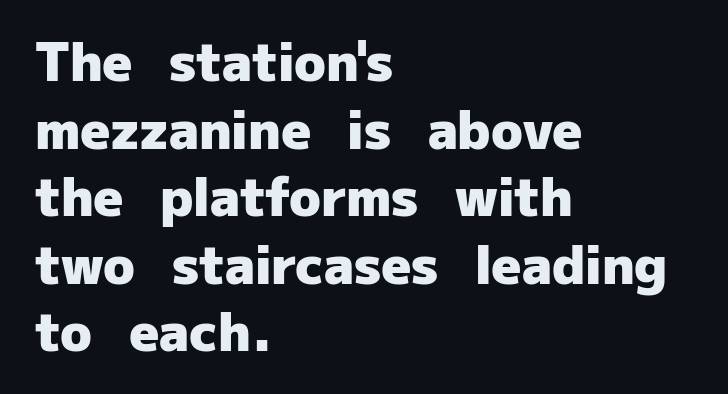
The image shows 52 px heavy sans-serif type, upright; set left-aligned, normal line spacing (1.3x), normal letter spacing, not underlined; low stroke contrast and a medium x-height.
